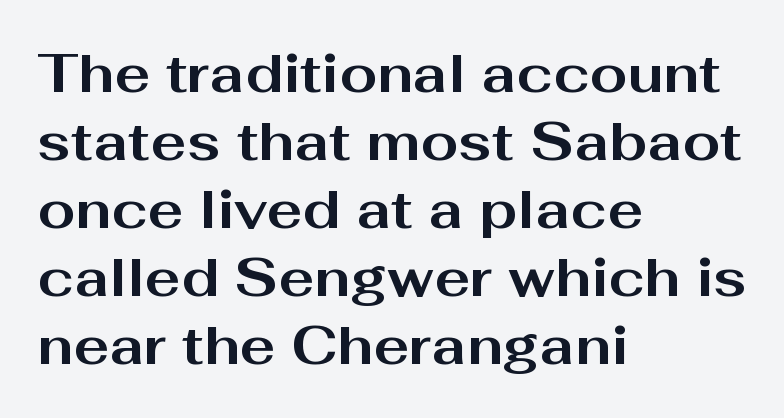
{"serif": "no", "italic": "no", "bold": "yes", "weight": "bold", "width": "wide", "stroke_contrast": "medium", "x_height": "medium", "monospaced": "no", "underline": "no", "align": "left", "line_spacing": "normal", "line_spacing_ratio": 1.26, "letter_spacing": "normal", "letter_spacing_em": 0.0, "glyph_px": 54}
